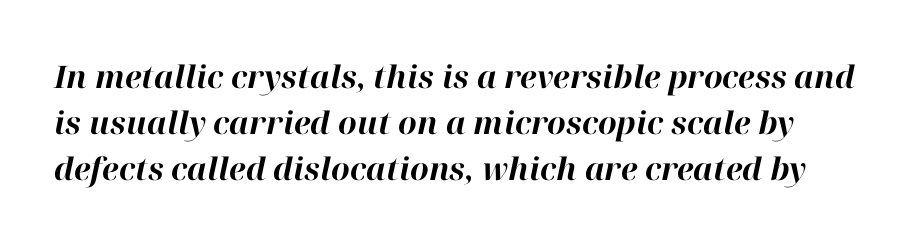
Q: Is the text bold? A: Yes.
Q: Is the text italic (slanted)? A: Yes, it leans right by about 12 degrees.
Q: Is the text underlined? A: No.
Q: Is the spacing between letters normal or unusually wide? A: Normal.
Q: Is the spacing between lines tight, normal or loose? A: Normal.
Q: Width (condensed, normal, or wide)? A: Normal.
Q: Stroke contrast? A: High.
Q: x-height? A: Medium.
Q: Monospaced? A: No.
